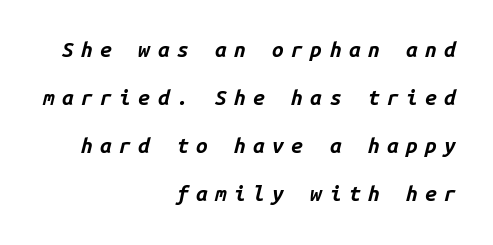
{"italic": "yes", "lean": "right", "slant_degrees": 14, "bold": "yes", "underline": "no", "align": "right", "line_spacing": "loose", "line_spacing_ratio": 2.29, "letter_spacing": "wide", "letter_spacing_em": 0.35, "glyph_px": 21}
